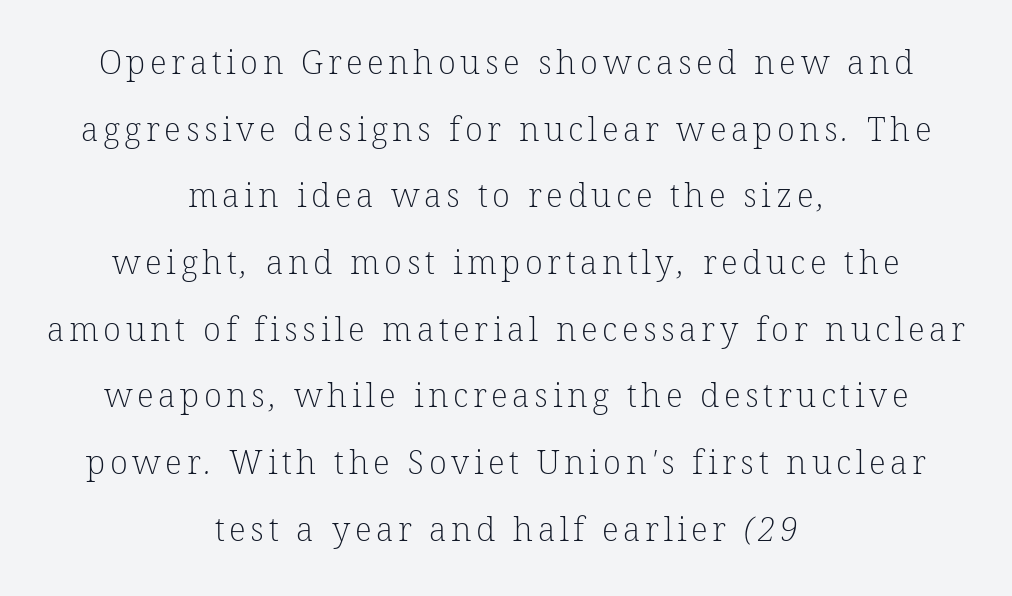
{"serif": "yes", "bold": "no", "weight": "light", "width": "normal", "stroke_contrast": "low", "x_height": "medium", "monospaced": "no", "underline": "no", "align": "center", "line_spacing": "loose", "line_spacing_ratio": 2.02, "glyph_px": 33}
